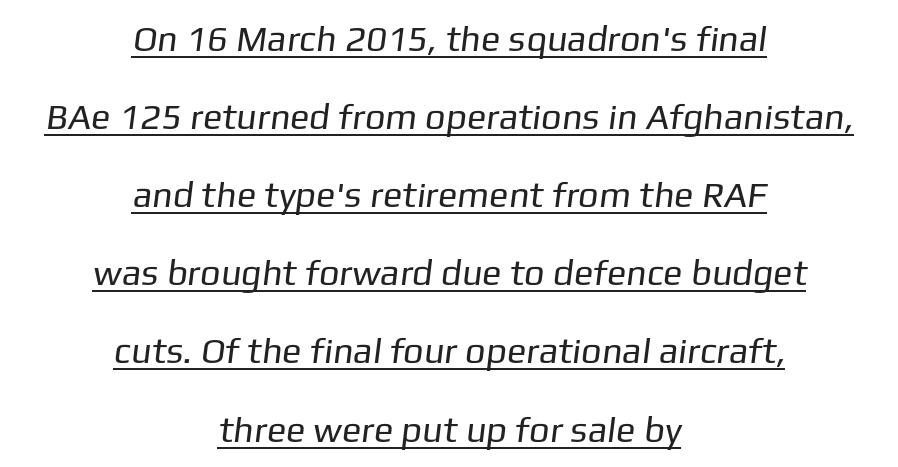
Underlined type. No extra tracking has been applied to these lines. This is not heavy type; no bold has been used. The letters carry no serifs — their stems end cleanly without finishing strokes.
